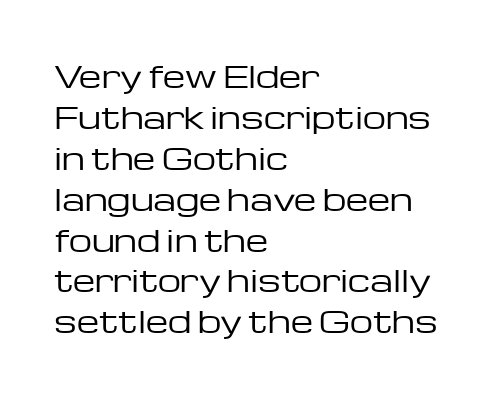
This sample is left-justified, so line endings fall wherever the words run out. Here the designer chose a conventional face with non-uniform glyph widths. Are there feet on the stems? There aren't — it's a sans. Quick note: underline off. The horizontal fit of the characters is conventional and even. The rows are spaced the way most documents space them.
